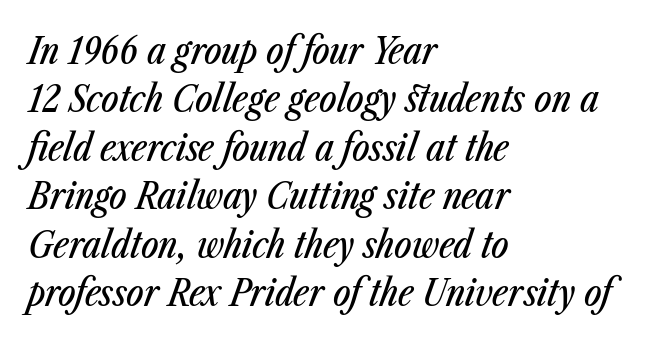
Q: Is the text italic (slanted)? A: Yes, it leans right by about 23 degrees.
Q: Is the text underlined? A: No.
Q: How is the paragraph aligned? A: Left-aligned.
Q: Is the spacing between letters normal or unusually wide? A: Normal.
Q: Is the spacing between lines tight, normal or loose? A: Normal.
Q: Width (condensed, normal, or wide)? A: Condensed.
Q: Stroke contrast? A: Low.
Q: x-height? A: Medium.
Q: Monospaced? A: No.
